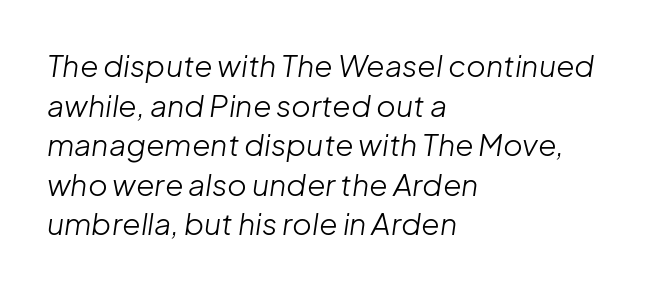
The image shows 30 px light type, italic (leaning right); set left-aligned, normal line spacing (1.32x), normal letter spacing, not underlined; low stroke contrast and a medium x-height.
